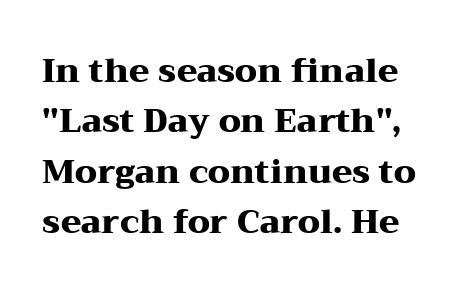
The glyphs are unaccompanied by any horizontal stroke below them. Vertical strokes here are truly vertical. Is there much room between lines? A standard amount, neither cramped nor airy. The face used here is proportionally spaced, like ordinary book or web type. Serifs: yes, visible at the terminals of the letterforms.
